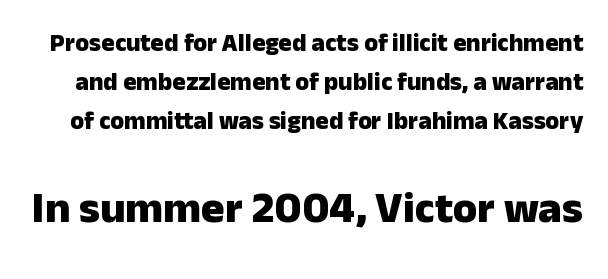
Reading down the column, the eye jumps a familiar distance to each next line. Italic? Not at all — the glyphs are vertical. Glyph-to-glyph distance matches everyday printed text. Clear beneath every line of the passage.
